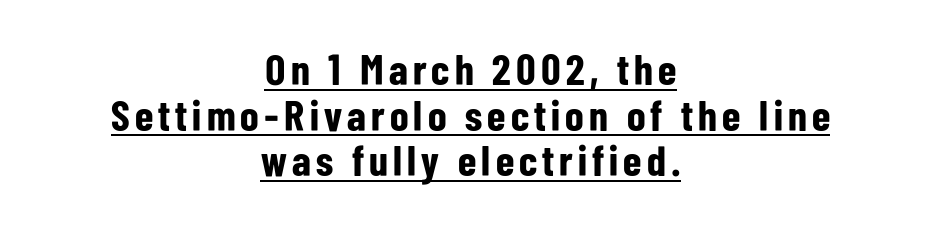
Q: Is the text bold? A: Yes.
Q: Is the text italic (slanted)? A: No, it is upright.
Q: Is the typeface a serif or a sans-serif typeface? A: Sans-serif.
Q: Is the text underlined? A: Yes.
Q: How is the paragraph aligned? A: Centered.
Q: Is the spacing between lines tight, normal or loose? A: Tight.
Q: Width (condensed, normal, or wide)? A: Condensed.
Q: Stroke contrast? A: Low.
Q: x-height? A: Medium.
Q: Monospaced? A: No.
